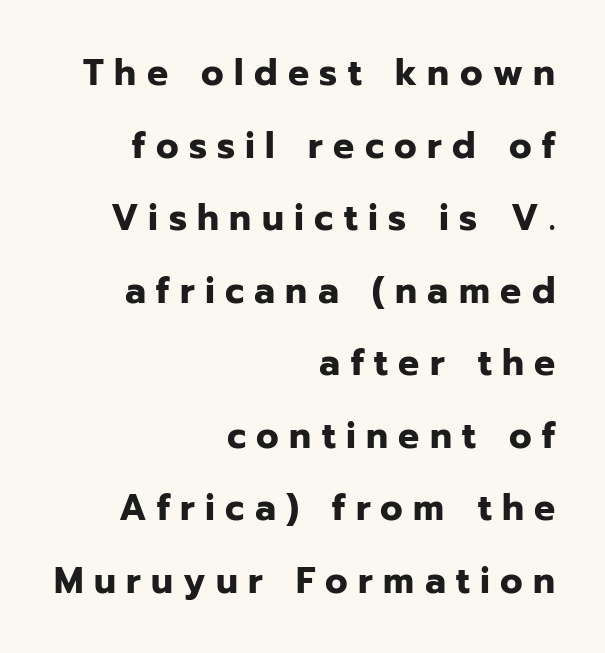
{"serif": "no", "italic": "no", "bold": "yes", "weight": "bold", "width": "normal", "stroke_contrast": "low", "x_height": "medium", "monospaced": "no", "underline": "no", "align": "right", "line_spacing": "loose", "line_spacing_ratio": 1.96, "letter_spacing": "wide", "letter_spacing_em": 0.28, "glyph_px": 37}
